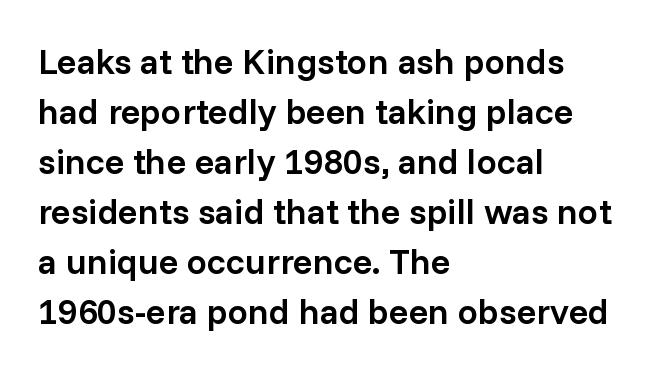
Q: Is the text bold? A: Semi-bold.
Q: Is the text italic (slanted)? A: No, it is upright.
Q: Is the typeface a serif or a sans-serif typeface? A: Sans-serif.
Q: Is the text underlined? A: No.
Q: How is the paragraph aligned? A: Left-aligned.
Q: Is the spacing between letters normal or unusually wide? A: Normal.
Q: Is the spacing between lines tight, normal or loose? A: Normal.
Q: Width (condensed, normal, or wide)? A: Normal.
Q: Stroke contrast? A: Low.
Q: x-height? A: Medium.
Q: Monospaced? A: No.
